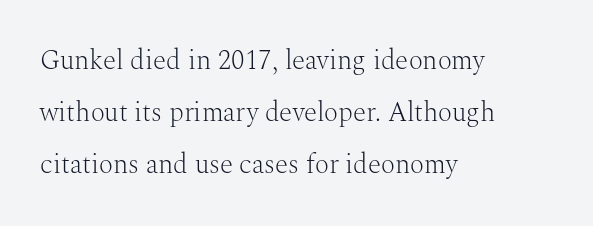
The image shows 27 px text type, upright; set left-aligned, loose line spacing (1.92x), normal letter spacing, not underlined.
